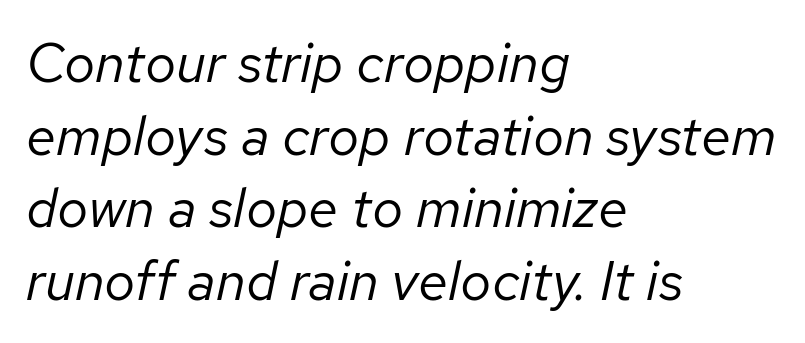
The image shows 55 px regular-weight type, italic (leaning right); set left-aligned, normal line spacing (1.32x), normal letter spacing, not underlined; low stroke contrast and a medium x-height.
